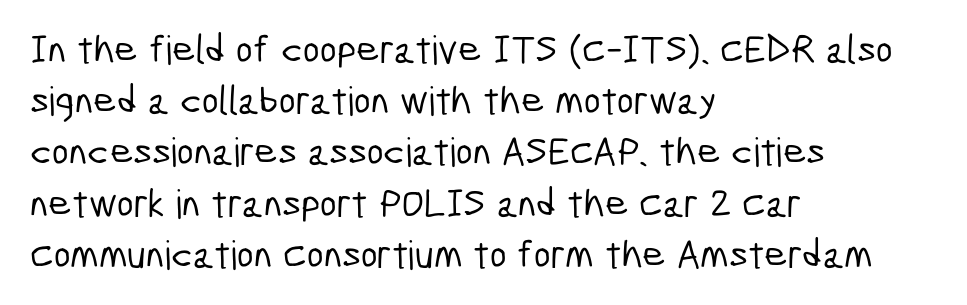
Regular leading. Does the type have serifs? No, each stem ends abruptly. This rendering leaves character spacing at its baseline value. The baseline area is clear.
